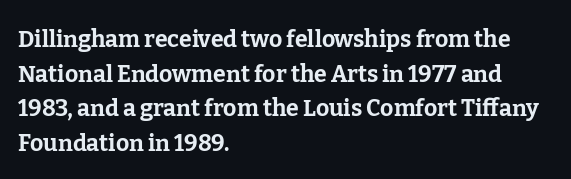
{"italic": "no", "bold": "yes", "underline": "no", "align": "left", "line_spacing": "normal", "line_spacing_ratio": 1.51, "letter_spacing": "normal", "letter_spacing_em": 0.0, "glyph_px": 23}
